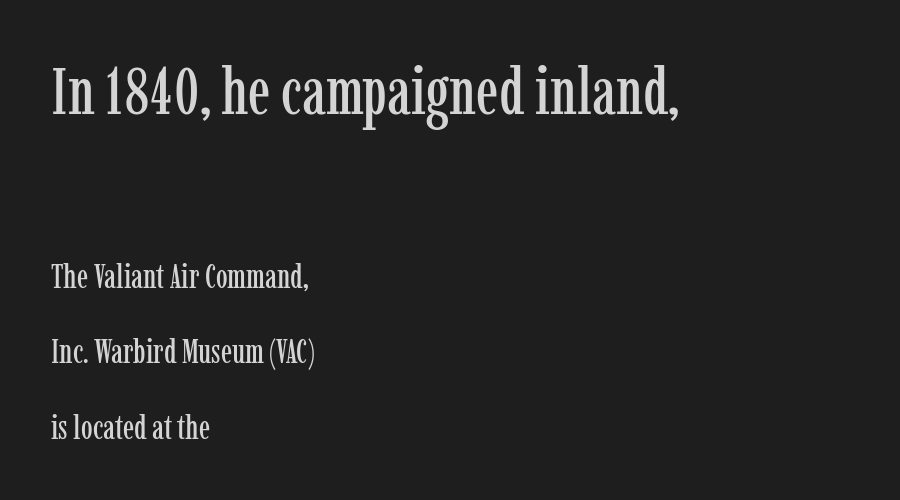
The image shows 66 px condensed serif type, upright; set left-aligned, loose line spacing (2.3x), normal letter spacing, not underlined; the first (top) block is 2.0x larger; low stroke contrast and a medium x-height.
